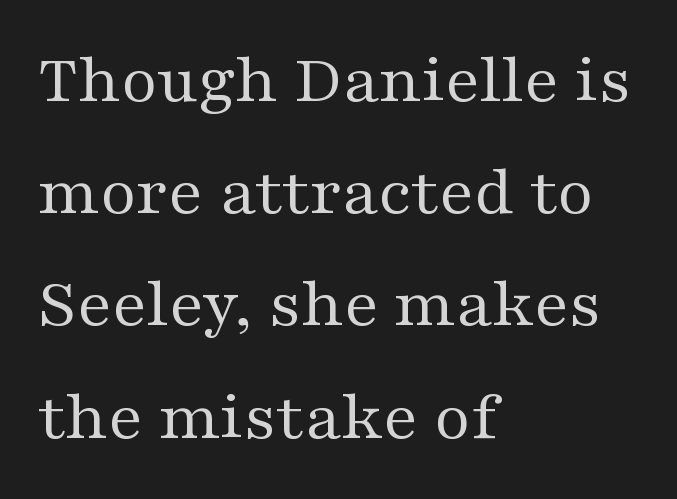
{"serif": "yes", "italic": "no", "bold": "no", "weight": "regular", "width": "wide", "stroke_contrast": "medium", "x_height": "medium", "monospaced": "no", "underline": "no", "align": "left", "line_spacing": "normal", "line_spacing_ratio": 1.58, "letter_spacing": "normal", "letter_spacing_em": 0.0, "glyph_px": 71}
